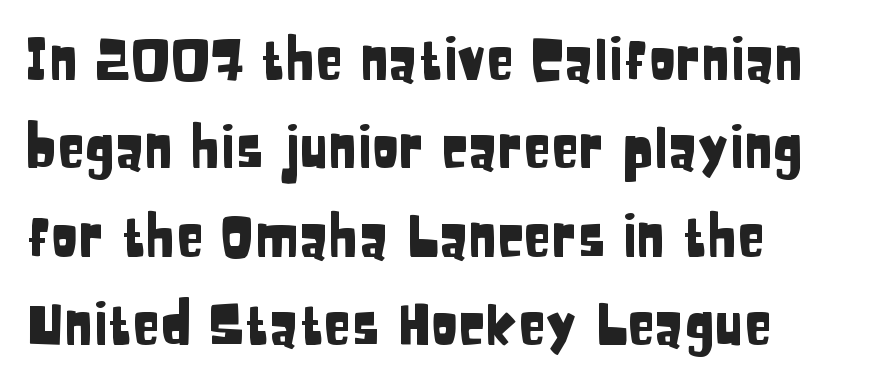
The lettering stays uniformly vertical, giving the passage a roman look. Horizontal bands of white between lines are of average thickness. Underline: absent. The face used here is proportionally spaced, like ordinary book or web type. The rendering keeps characters at their native spacing.
